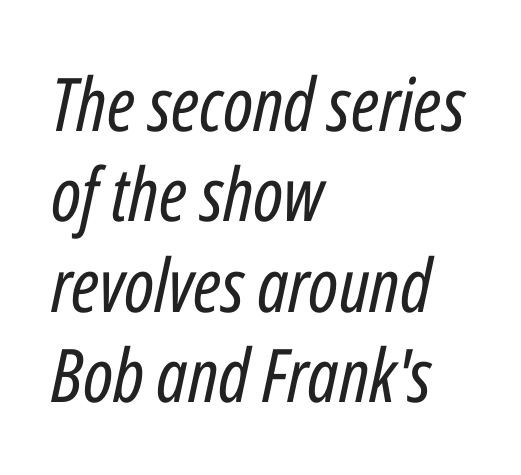
Stems here are at most as thick as an everyday book face. Is the type slanted? Yes — the strokes lean at a clear angle. Where is the straight margin? On the left. Underlining? Definitely not there. Think of a printed novel: that variable character pitch is what you see here. Here the glyphs are tracked normally, forming tight word shapes.
